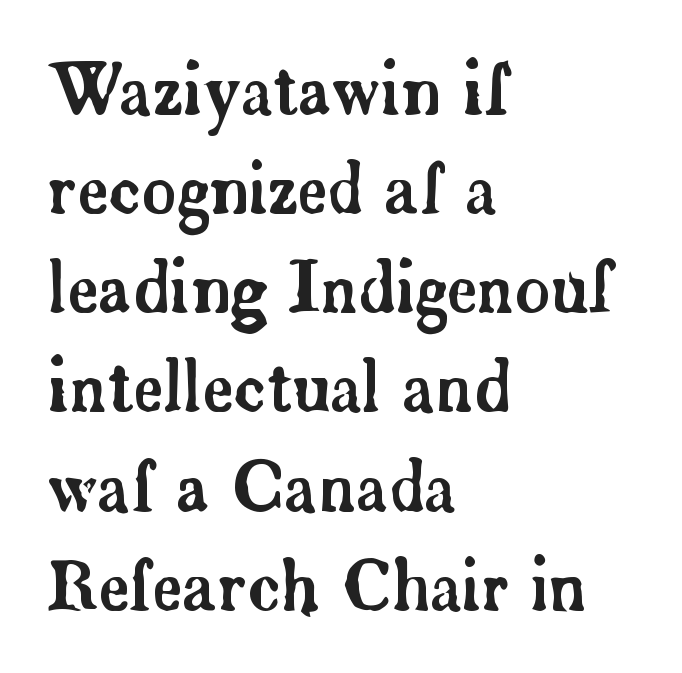
Notice how the passage keeps a crisp vertical edge on the left only. Vertical strokes here are truly vertical. Observe the serifs anchoring each vertical stroke in this sample. Vertically, the passage feels balanced, rows spaced as you'd expect.
